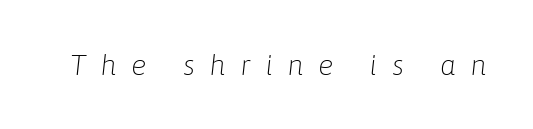
{"italic": "yes", "lean": "right", "slant_degrees": 6, "bold": "no", "weight": "light", "width": "normal", "stroke_contrast": "low", "x_height": "medium", "monospaced": "no", "underline": "no", "letter_spacing": "wide", "letter_spacing_em": 0.5, "glyph_px": 29}
